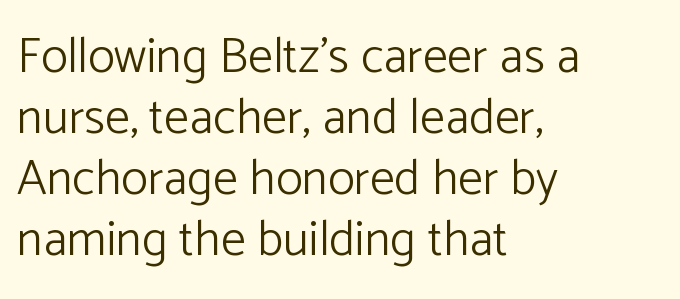
Every row of glyphs begins at an identical x-position on the left. Note the varied advance widths — an 'i' is clearly narrower than an 'm'. It's the straight-up-and-down kind of type. The area under the type is left untouched. These lines are composed in type without serifs.
